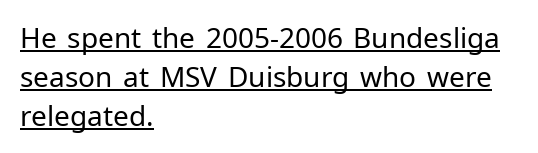
{"serif": "no", "italic": "no", "bold": "no", "weight": "regular", "width": "normal", "stroke_contrast": "low", "x_height": "medium", "monospaced": "no", "underline": "yes", "align": "left", "line_spacing": "normal", "line_spacing_ratio": 1.4, "letter_spacing": "normal", "letter_spacing_em": 0.0, "glyph_px": 28}
